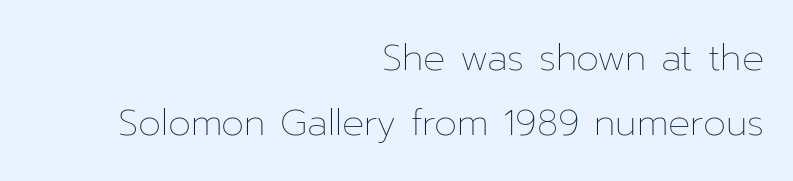
The image shows 37 px thin type, upright; set right-aligned, line spacing 1.77x, normal letter spacing, not underlined; low stroke contrast and a medium x-height.
